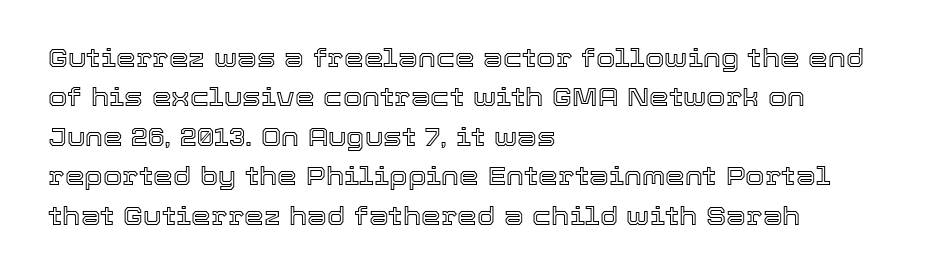
The setting favours the left margin, as ordinary paragraphs usually do. Is there any slant? The stems are plumb. A bare baseline throughout the passage. The letterforms sit shoulder to shoulder at normal distance. These lines sit exactly where default settings would place them.
